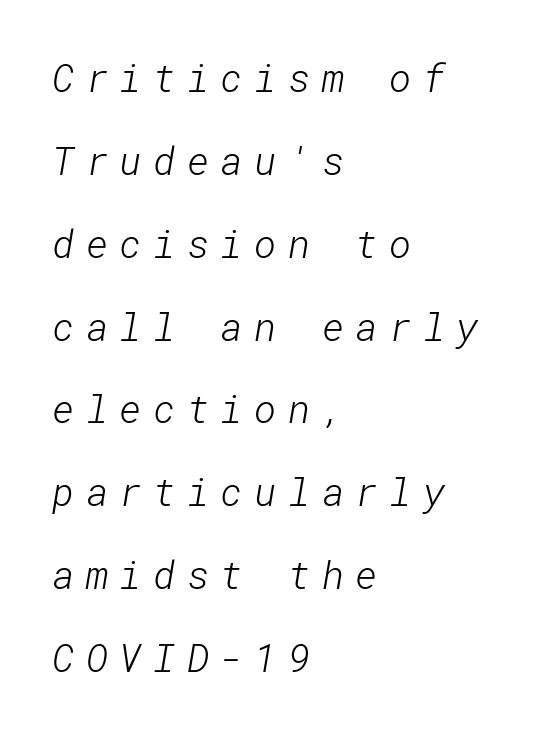
{"serif": "no", "bold": "no", "weight": "light", "width": "normal", "stroke_contrast": "low", "x_height": "medium", "underline": "no", "align": "left", "line_spacing": "loose", "line_spacing_ratio": 2.18, "letter_spacing": "wide", "letter_spacing_em": 0.3, "glyph_px": 38}
